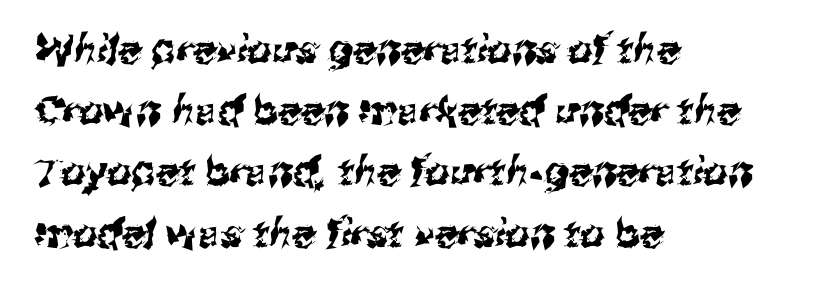
The image shows 39 px sans-serif type; set left-aligned, normal line spacing (1.57x), normal letter spacing, not underlined; medium stroke contrast and a medium x-height.
